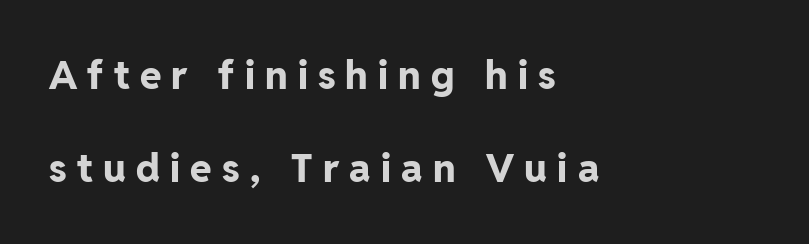
Q: Is the text bold? A: Yes.
Q: Is the text italic (slanted)? A: No, it is upright.
Q: Is the typeface a serif or a sans-serif typeface? A: Sans-serif.
Q: Is the text underlined? A: No.
Q: How is the paragraph aligned? A: Left-aligned.
Q: Is the spacing between letters normal or unusually wide? A: Unusually wide.
Q: Is the spacing between lines tight, normal or loose? A: Loose.
Q: Width (condensed, normal, or wide)? A: Normal.
Q: Stroke contrast? A: Low.
Q: x-height? A: Medium.
Q: Monospaced? A: No.
